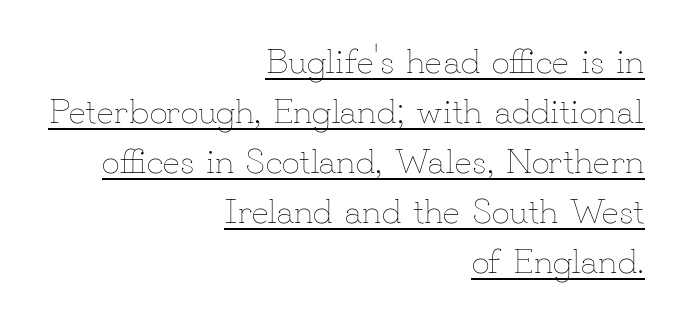
The image shows 36 px thin type, upright; set right-aligned, normal line spacing (1.39x), normal letter spacing, underlined; low stroke contrast and a small x-height.
